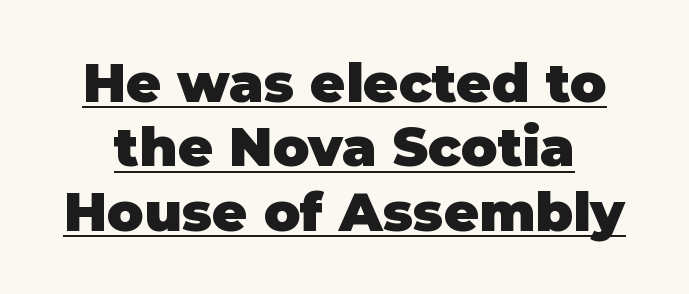
The image shows 54 px heavy sans-serif type, upright; set line spacing 1.19x, normal letter spacing, underlined; low stroke contrast and a large x-height.
